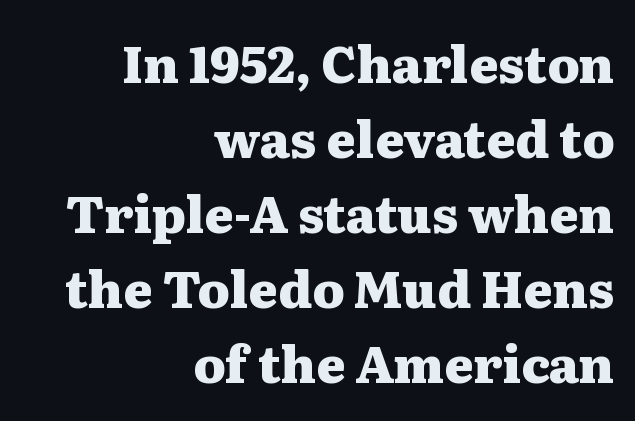
{"serif": "yes", "italic": "no", "bold": "yes", "weight": "heavy", "width": "wide", "stroke_contrast": "medium", "x_height": "medium", "monospaced": "no", "underline": "no", "align": "right", "line_spacing": "normal", "line_spacing_ratio": 1.5, "letter_spacing": "normal", "letter_spacing_em": 0.0, "glyph_px": 50}
